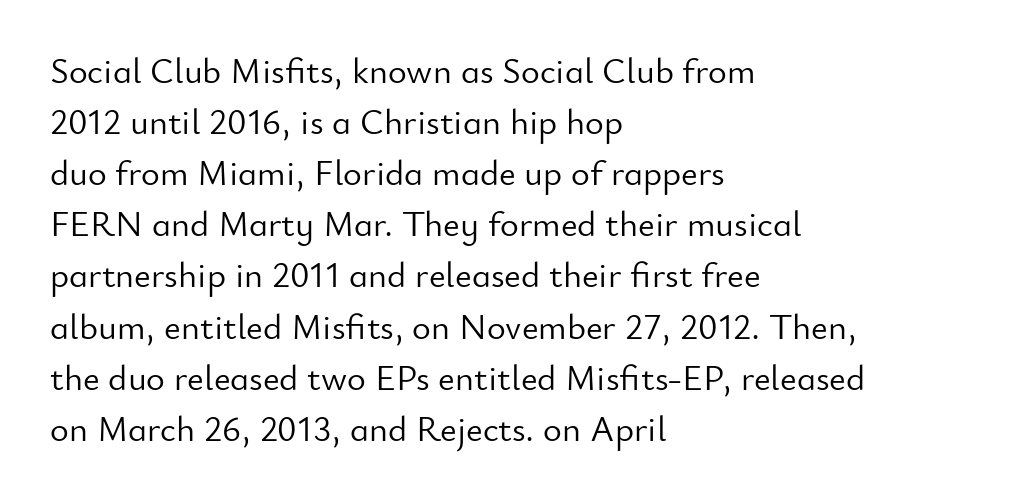
Q: Is the text bold? A: No.
Q: Is the text italic (slanted)? A: No, it is upright.
Q: Is the typeface a serif or a sans-serif typeface? A: Sans-serif.
Q: Is the text underlined? A: No.
Q: How is the paragraph aligned? A: Left-aligned.
Q: Is the spacing between letters normal or unusually wide? A: Normal.
Q: Is the spacing between lines tight, normal or loose? A: Normal.
Q: Width (condensed, normal, or wide)? A: Normal.
Q: Stroke contrast? A: Low.
Q: x-height? A: Small.
Q: Monospaced? A: No.
